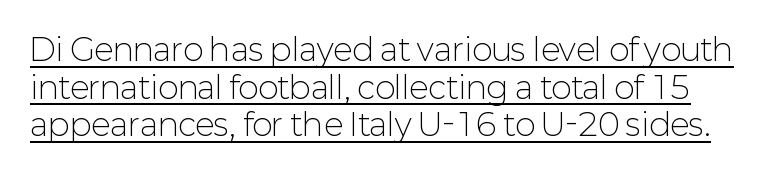
{"serif": "no", "italic": "no", "bold": "no", "weight": "light", "width": "normal", "stroke_contrast": "low", "x_height": "medium", "monospaced": "no", "underline": "yes", "line_spacing_ratio": 1.21, "letter_spacing": "normal", "letter_spacing_em": 0.0, "glyph_px": 31}
